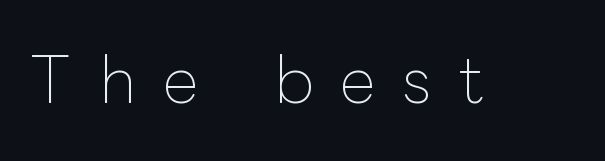
{"italic": "no", "bold": "no", "weight": "thin", "width": "normal", "stroke_contrast": "low", "x_height": "medium", "monospaced": "no", "underline": "no", "letter_spacing": "wide", "letter_spacing_em": 0.44, "glyph_px": 62}
